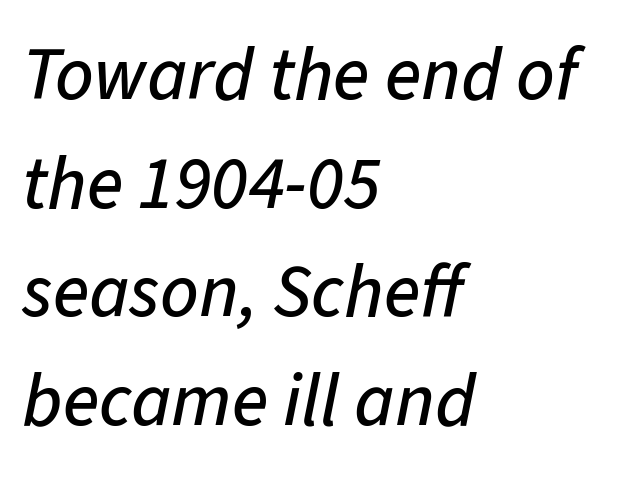
Looks like regular typesetting: each glyph gets only the width it needs. The area under the type is left untouched. The rows are spaced the way most documents space them. The passage is arranged the way most books set body copy — flush left. It's the slanting kind of type. Inter-character spacing is left at the font's built-in metrics.
